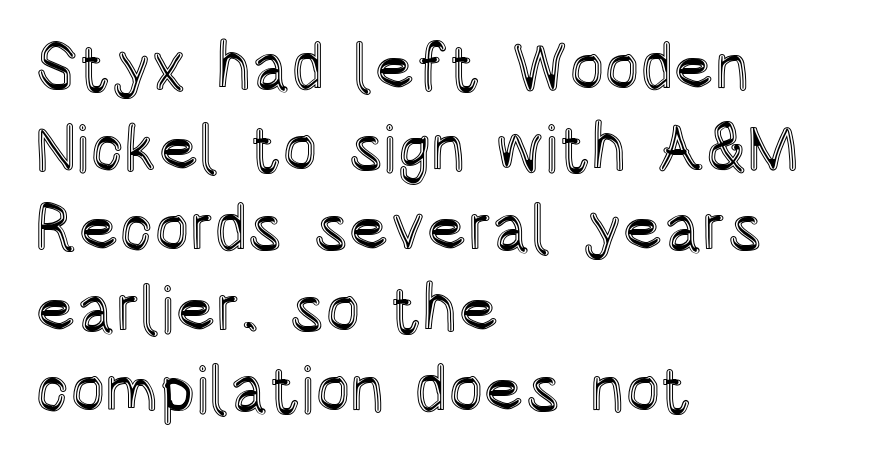
The image shows 66 px condensed type, upright; set left-aligned, line spacing 1.22x, normal letter spacing, not underlined; a large x-height.
